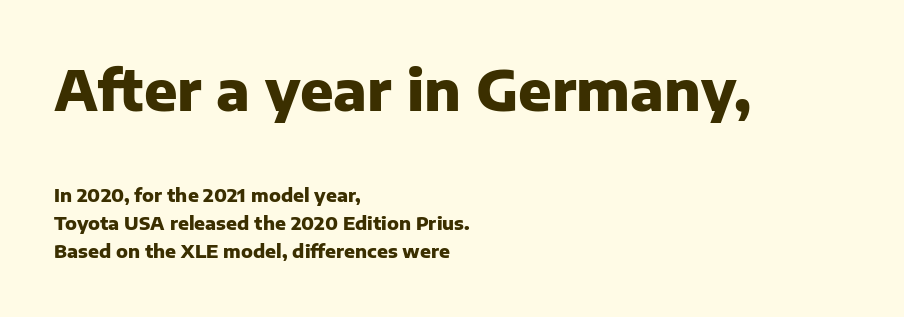
{"serif": "no", "italic": "no", "bold": "yes", "weight": "heavy", "width": "normal", "stroke_contrast": "low", "x_height": "medium", "monospaced": "no", "underline": "no", "align": "left", "line_spacing": "normal", "line_spacing_ratio": 1.55, "letter_spacing": "normal", "letter_spacing_em": 0.0, "larger_block": "first", "size_ratio": 3.06, "glyph_px": 55}
